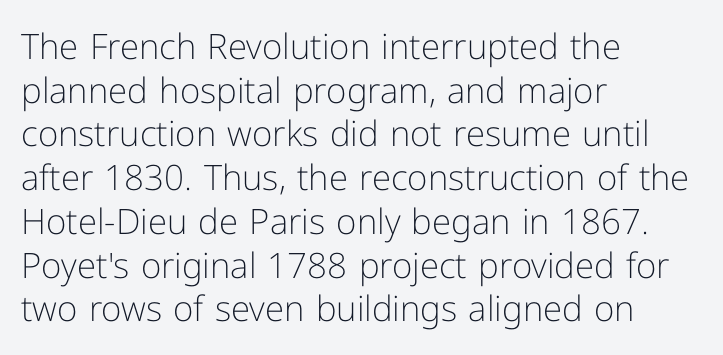
Q: Is the text bold? A: No.
Q: Is the text italic (slanted)? A: No, it is upright.
Q: Is the typeface a serif or a sans-serif typeface? A: Sans-serif.
Q: Is the text underlined? A: No.
Q: How is the paragraph aligned? A: Left-aligned.
Q: Is the spacing between letters normal or unusually wide? A: Normal.
Q: Is the spacing between lines tight, normal or loose? A: Normal.
Q: Width (condensed, normal, or wide)? A: Normal.
Q: Stroke contrast? A: Low.
Q: x-height? A: Medium.
Q: Monospaced? A: No.
